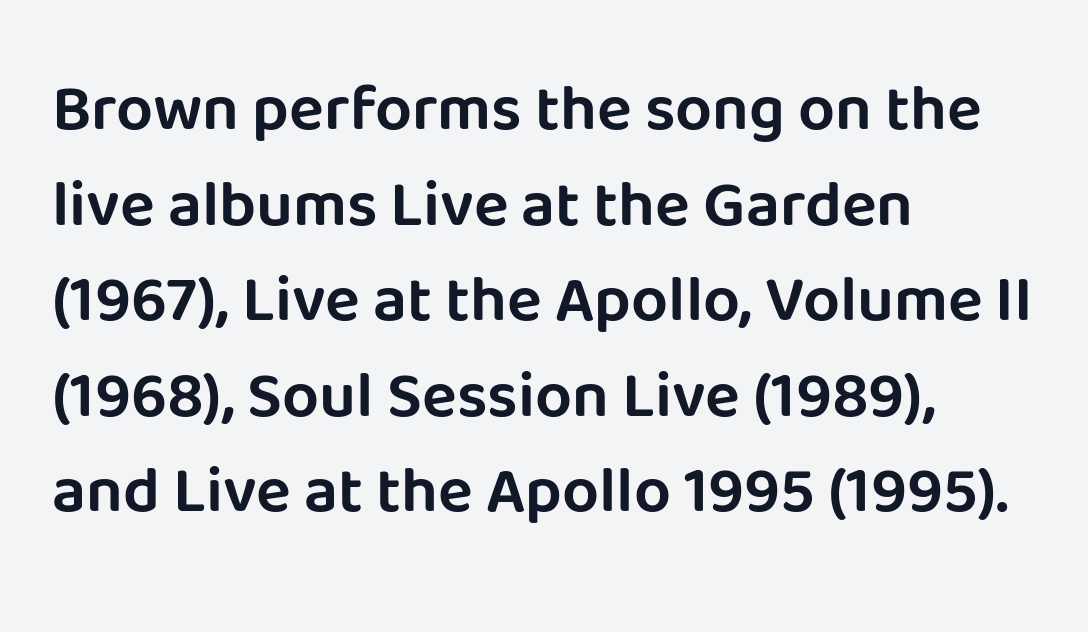
Q: Is the text italic (slanted)? A: No, it is upright.
Q: Is the typeface a serif or a sans-serif typeface? A: Sans-serif.
Q: Is the text underlined? A: No.
Q: How is the paragraph aligned? A: Left-aligned.
Q: Is the spacing between letters normal or unusually wide? A: Normal.
Q: Is the spacing between lines tight, normal or loose? A: Normal.
Q: Width (condensed, normal, or wide)? A: Normal.
Q: Stroke contrast? A: Low.
Q: x-height? A: Large.
Q: Monospaced? A: No.
